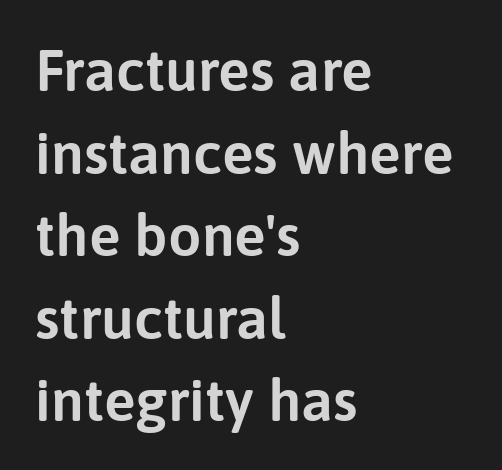
Observe the ordinary spacing: letters are neighbours, not strangers. The face used here is proportionally spaced, like ordinary book or web type. The lines sit at an ordinary, default distance from one another. If you drew a line through each stem, it would be perfectly vertical. If you drew a ruler down the left edge, every line would touch it.
